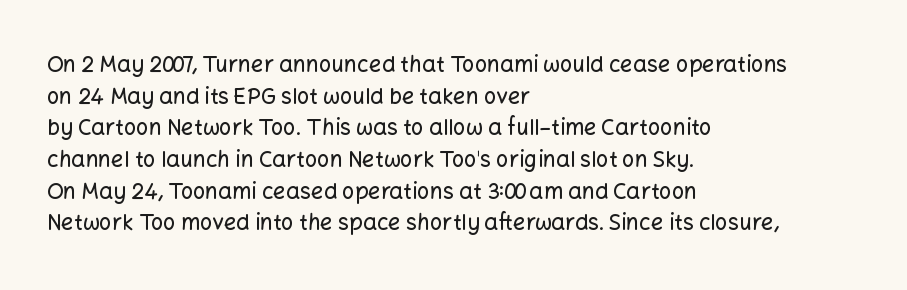
The image shows 22 px text type, upright; set left-aligned, normal line spacing (1.44x), normal letter spacing, not underlined.
